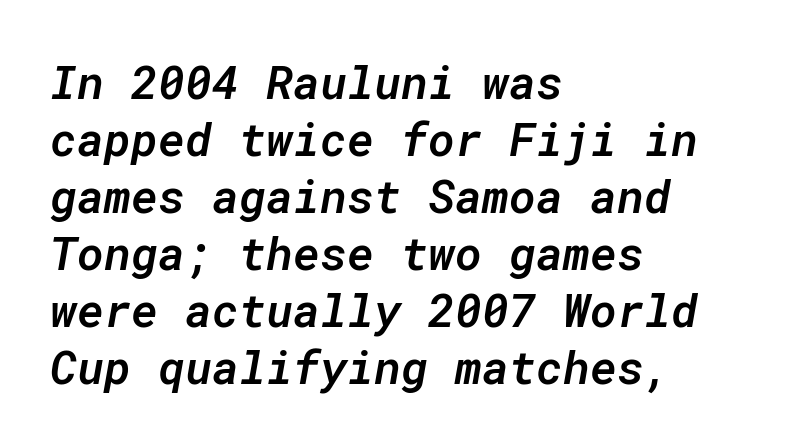
The image shows 46 px semibold type, italic (leaning right), monospaced; set left-aligned, line spacing 1.24x, normal letter spacing, not underlined; low stroke contrast and a medium x-height.
